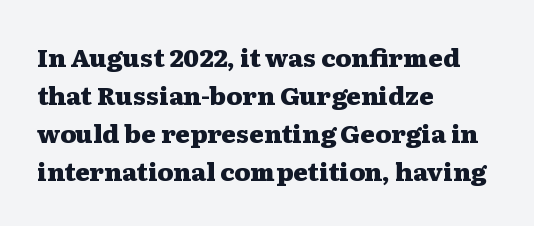
Q: Is the text bold? A: Yes.
Q: Is the text italic (slanted)? A: No, it is upright.
Q: Is the text underlined? A: No.
Q: How is the paragraph aligned? A: Left-aligned.
Q: Is the spacing between letters normal or unusually wide? A: Normal.
Q: Is the spacing between lines tight, normal or loose? A: Normal.
